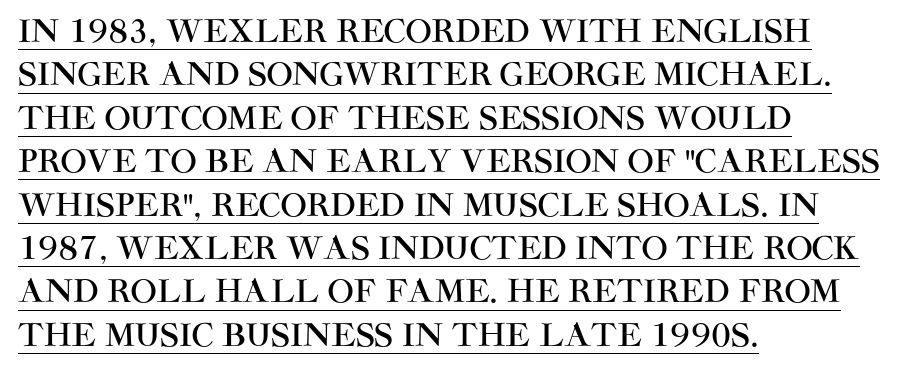
The image shows 31 px sans-serif type, upright; set left-aligned, normal line spacing (1.4x), normal letter spacing, underlined; high stroke contrast and a large x-height.
